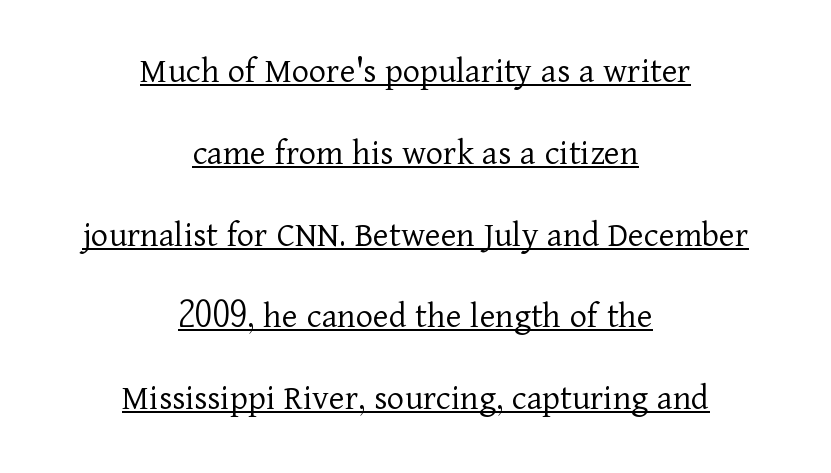
{"serif": "yes", "italic": "no", "bold": "no", "weight": "light", "width": "normal", "stroke_contrast": "low", "x_height": "medium", "monospaced": "no", "underline": "yes", "align": "center", "line_spacing": "loose", "line_spacing_ratio": 2.21, "letter_spacing": "normal", "letter_spacing_em": 0.0, "glyph_px": 37}
